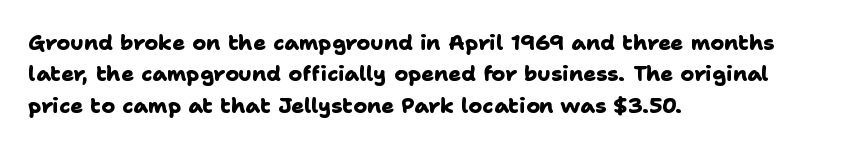
Q: Is the text bold? A: Yes.
Q: Is the text underlined? A: No.
Q: How is the paragraph aligned? A: Left-aligned.
Q: Is the spacing between letters normal or unusually wide? A: Normal.
Q: Is the spacing between lines tight, normal or loose? A: Normal.
